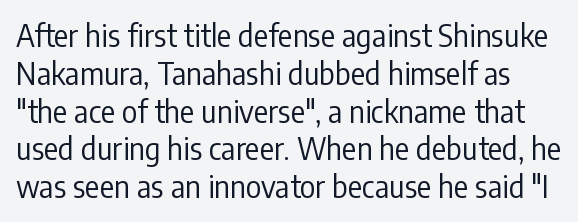
{"serif": "no", "italic": "no", "bold": "no", "weight": "regular", "width": "condensed", "stroke_contrast": "low", "x_height": "medium", "monospaced": "no", "underline": "no", "line_spacing": "normal", "line_spacing_ratio": 1.26, "letter_spacing": "normal", "letter_spacing_em": 0.0, "glyph_px": 30}
